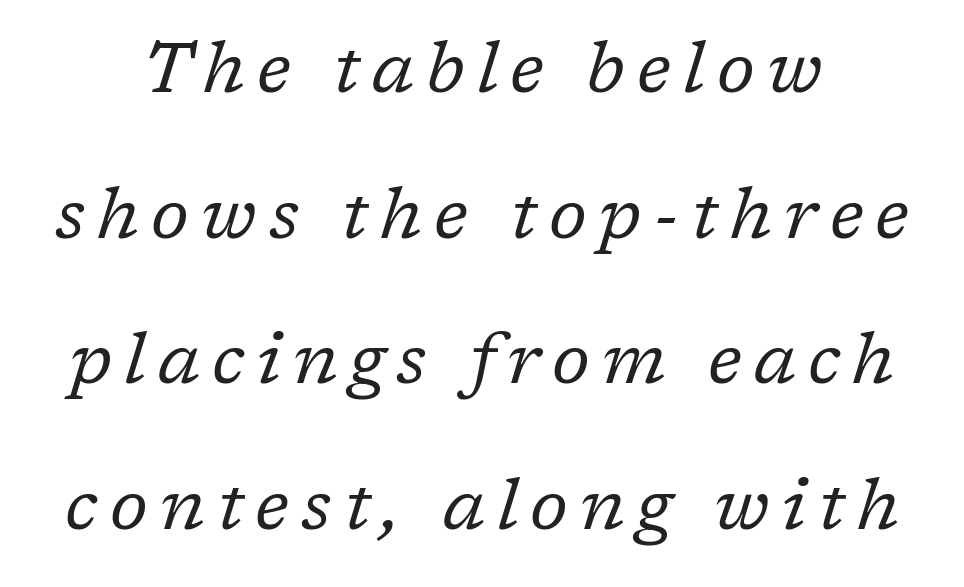
{"serif": "yes", "italic": "yes", "lean": "right", "slant_degrees": 17, "bold": "no", "weight": "regular", "width": "normal", "stroke_contrast": "low", "x_height": "medium", "monospaced": "no", "underline": "no", "line_spacing": "loose", "line_spacing_ratio": 2.05, "glyph_px": 71}
